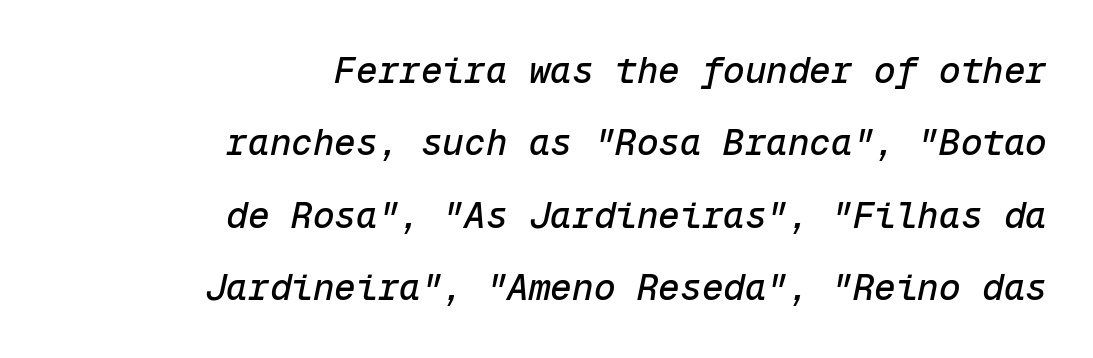
{"italic": "yes", "lean": "right", "slant_degrees": 12, "width": "normal", "stroke_contrast": "low", "x_height": "medium", "monospaced": "yes", "underline": "no", "align": "right", "line_spacing": "loose", "line_spacing_ratio": 2.01, "letter_spacing": "normal", "letter_spacing_em": 0.0, "glyph_px": 36}
